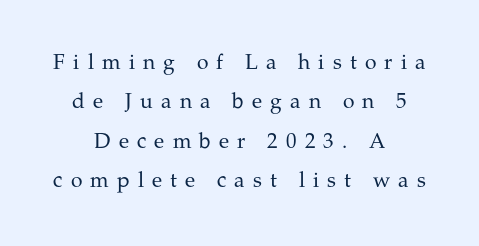
Q: Is the text bold? A: No.
Q: Is the text italic (slanted)? A: No, it is upright.
Q: Is the text underlined? A: No.
Q: How is the paragraph aligned? A: Centered.
Q: Is the spacing between letters normal or unusually wide? A: Unusually wide.
